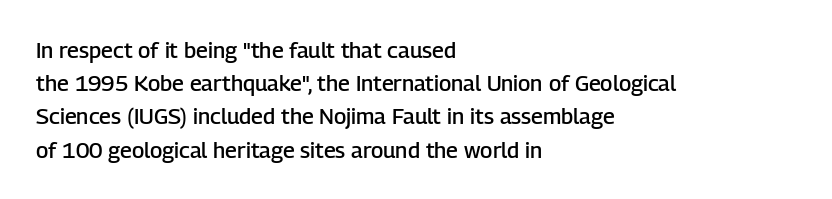
{"italic": "no", "bold": "semi", "underline": "no", "align": "left", "line_spacing": "normal", "line_spacing_ratio": 1.51, "letter_spacing": "normal", "letter_spacing_em": 0.0, "glyph_px": 22}
